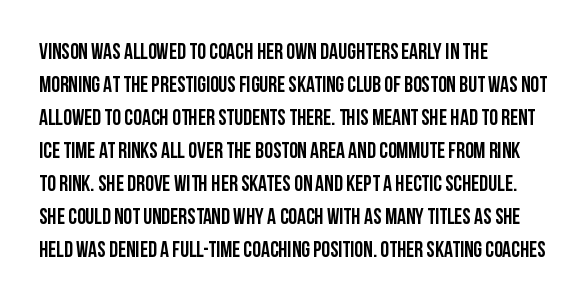
{"italic": "no", "underline": "no", "align": "left", "line_spacing": "normal", "line_spacing_ratio": 1.5, "letter_spacing": "normal", "letter_spacing_em": 0.0, "glyph_px": 22}
